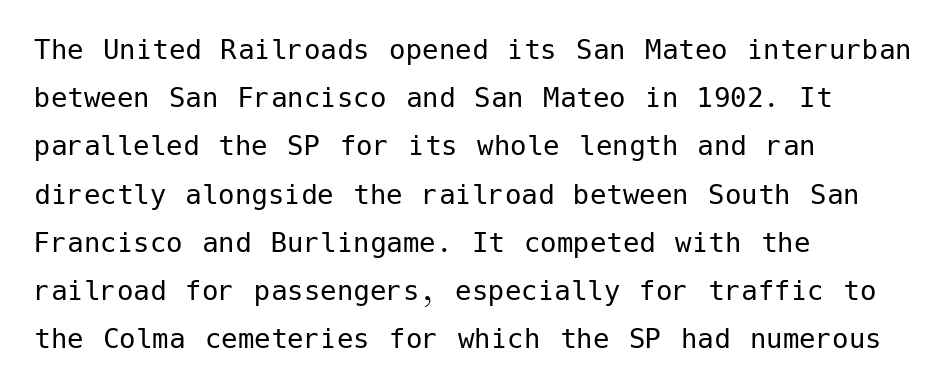
{"serif": "no", "italic": "no", "bold": "no", "weight": "regular", "width": "normal", "stroke_contrast": "low", "x_height": "medium", "underline": "no", "align": "left", "line_spacing": "normal", "line_spacing_ratio": 1.46, "letter_spacing": "normal", "letter_spacing_em": 0.0, "glyph_px": 33}
